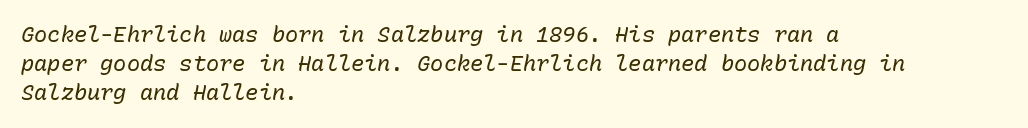
Clear beneath every line of the passage. You can tell it's italic because the verticals aren't actually vertical. Whoever set this chose a conventional vertical rhythm. The typeface has the unassuming heft of standard copy or less. Casual observation: everything's shoved over to the left. Glyph-to-glyph distance matches everyday printed text.
